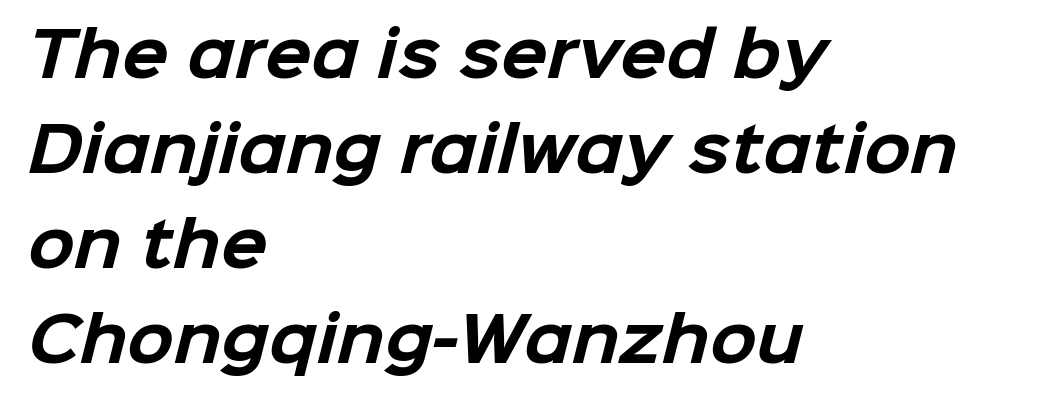
The image shows 61 px bold sans-serif type; set left-aligned, normal line spacing (1.56x), normal letter spacing, not underlined; low stroke contrast and a medium x-height.
